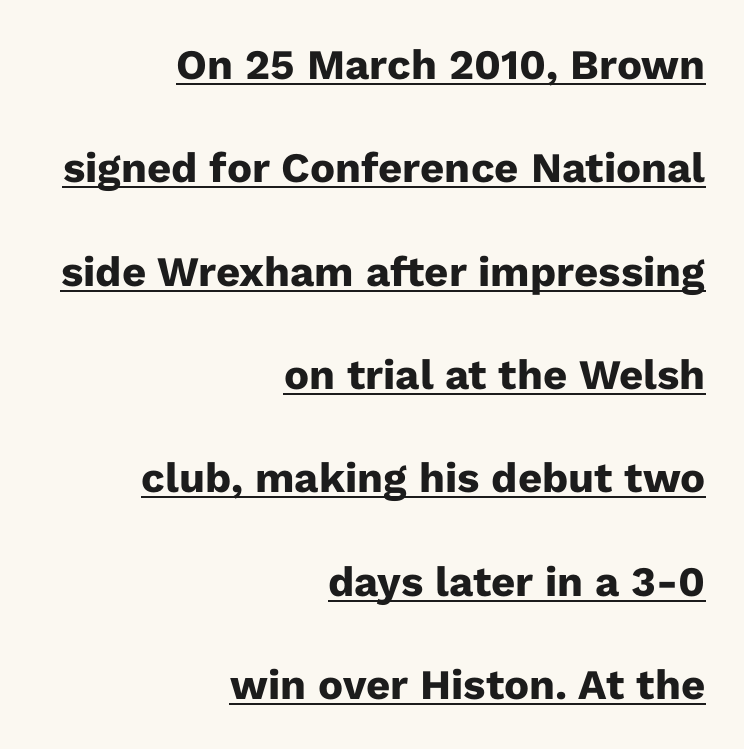
Q: Is the text bold? A: Yes.
Q: Is the text italic (slanted)? A: No, it is upright.
Q: Is the typeface a serif or a sans-serif typeface? A: Sans-serif.
Q: Is the text underlined? A: Yes.
Q: How is the paragraph aligned? A: Right-aligned.
Q: Is the spacing between letters normal or unusually wide? A: Normal.
Q: Is the spacing between lines tight, normal or loose? A: Loose.
Q: Width (condensed, normal, or wide)? A: Normal.
Q: Stroke contrast? A: Low.
Q: x-height? A: Medium.
Q: Monospaced? A: No.
